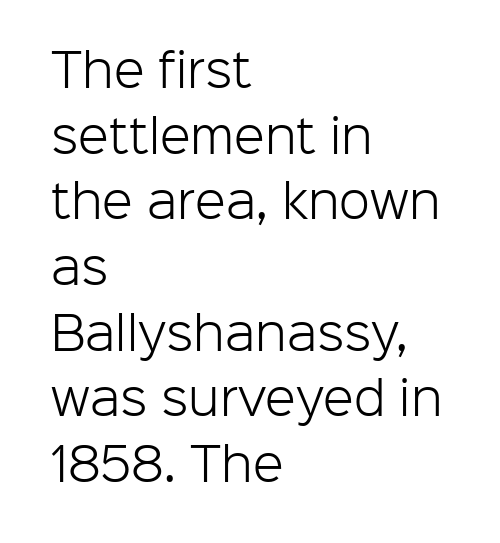
The image shows 45 px light sans-serif type, upright; set left-aligned, normal line spacing (1.46x), normal letter spacing, not underlined; low stroke contrast and a medium x-height.
